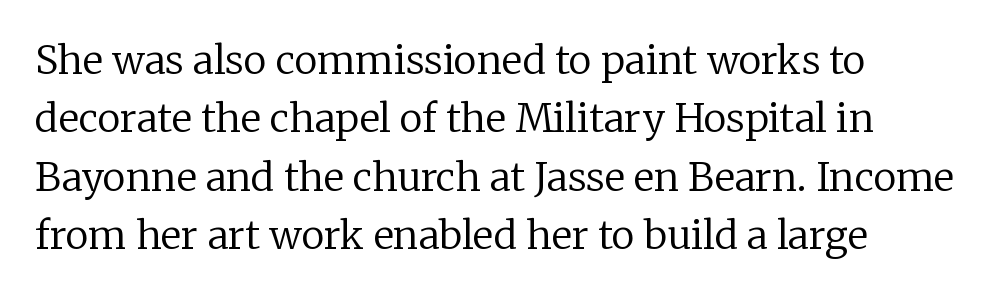
Is this a fixed-width face? No — the glyphs have proportional, varying widths. This sample is left-justified, so line endings fall wherever the words run out. Examine the stroke ends and you'll spot serifs. Students, observe: this is what conventionally led text looks like. Stems here are at most as thick as an everyday book face. Ordinary non-slanted type is in use.
